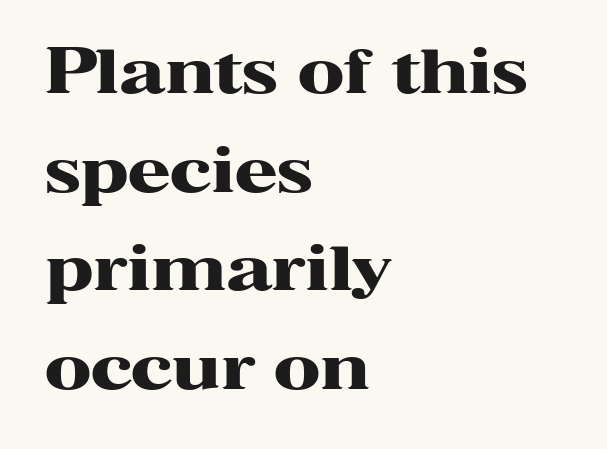
What kind of face is this? One with serifs. Looks like regular typesetting: each glyph gets only the width it needs. A bare baseline throughout the passage. These lines carry a lot of weight — the face is fully bold. Every character sits straight up, as roman type does.
